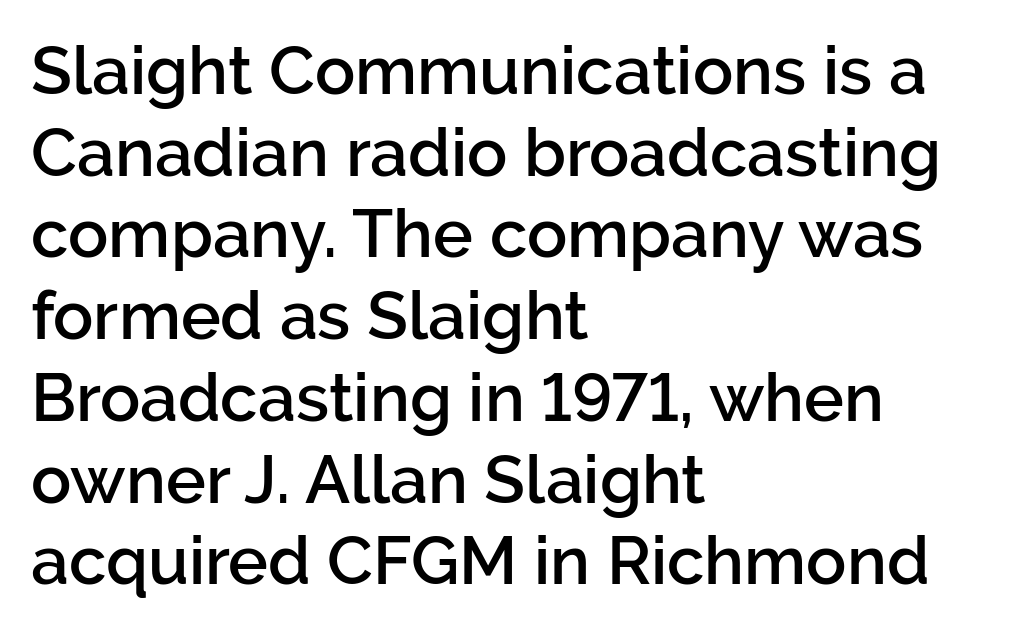
Q: Is the text bold? A: Semi-bold.
Q: Is the text italic (slanted)? A: No, it is upright.
Q: Is the typeface a serif or a sans-serif typeface? A: Sans-serif.
Q: Is the text underlined? A: No.
Q: How is the paragraph aligned? A: Left-aligned.
Q: Is the spacing between letters normal or unusually wide? A: Normal.
Q: Width (condensed, normal, or wide)? A: Normal.
Q: Stroke contrast? A: Low.
Q: x-height? A: Medium.
Q: Monospaced? A: No.
